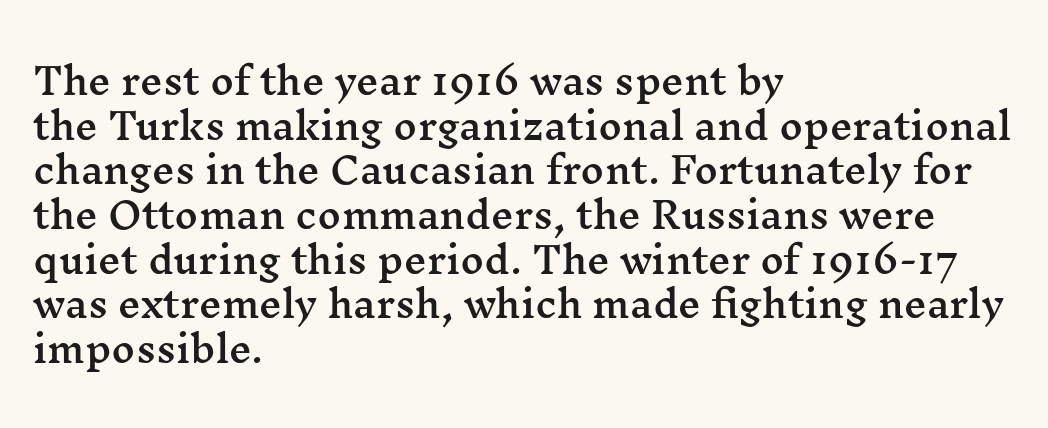
These lines are composed in type with serifs. There is no visible air inserted between adjacent glyphs. Nobody drew a line under any word here. Line beginnings align vertically; line endings do not. When letters stand straight like this, we call the style roman or upright.
